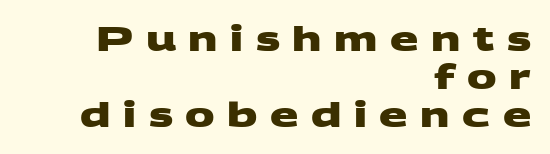
The image shows 33 px heavy, wide sans-serif type; set right-aligned, tight line spacing (1.15x), unusually wide letter spacing (+0.38 em), not underlined; medium stroke contrast and a large x-height.
